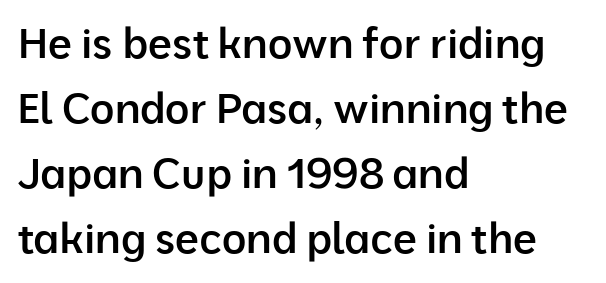
{"serif": "no", "italic": "no", "bold": "semi", "weight": "semibold", "width": "normal", "stroke_contrast": "low", "x_height": "medium", "monospaced": "no", "underline": "no", "align": "left", "line_spacing": "normal", "line_spacing_ratio": 1.55, "letter_spacing": "normal", "letter_spacing_em": 0.0, "glyph_px": 42}
